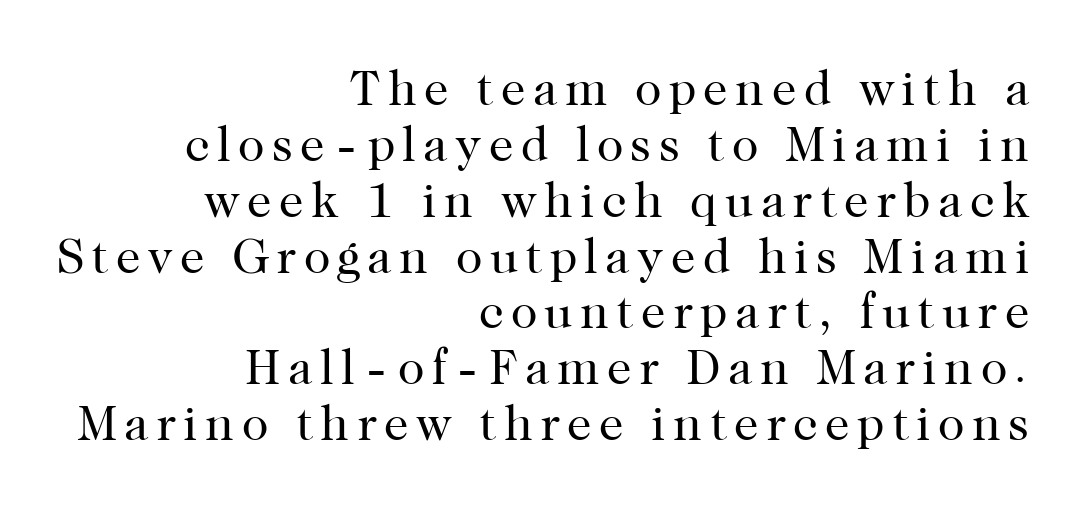
The image shows 49 px regular-weight serif type, upright; set right-aligned, tight line spacing (1.14x), not underlined; high stroke contrast and a medium x-height.
